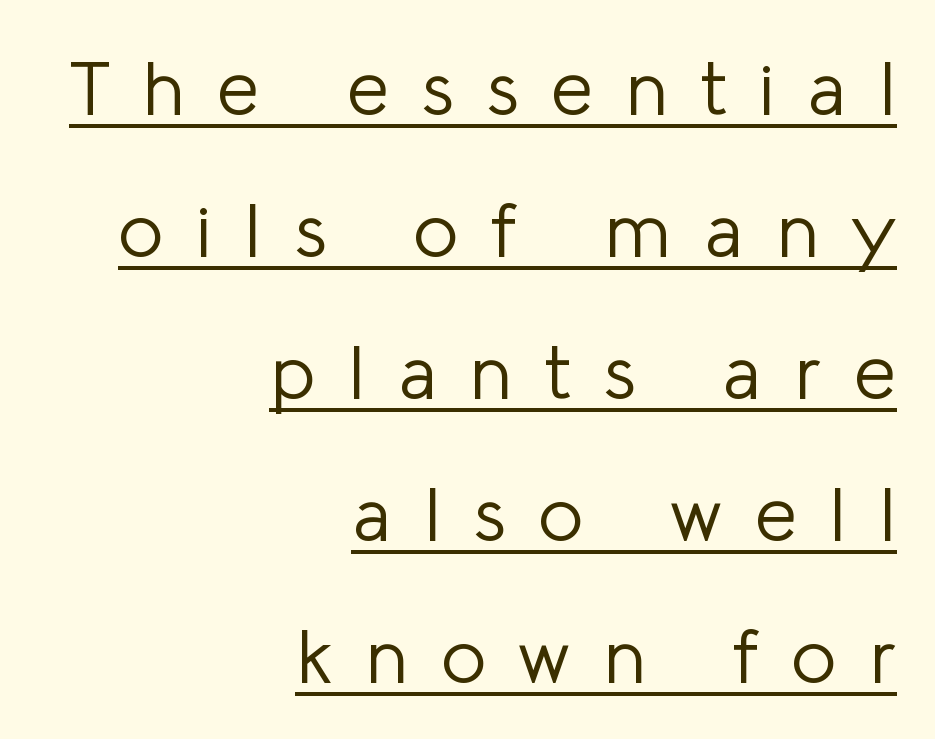
Q: Is the text bold? A: No.
Q: Is the text italic (slanted)? A: No, it is upright.
Q: Is the typeface a serif or a sans-serif typeface? A: Sans-serif.
Q: Is the text underlined? A: Yes.
Q: How is the paragraph aligned? A: Right-aligned.
Q: Is the spacing between letters normal or unusually wide? A: Unusually wide.
Q: Width (condensed, normal, or wide)? A: Normal.
Q: Stroke contrast? A: Low.
Q: x-height? A: Medium.
Q: Monospaced? A: No.
